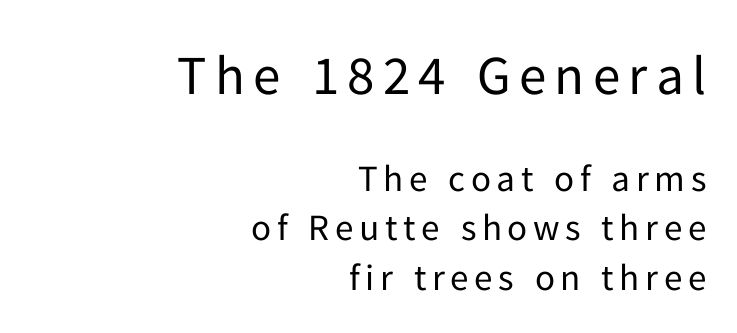
Q: Is the text bold? A: No.
Q: Is the text italic (slanted)? A: No, it is upright.
Q: Is the typeface a serif or a sans-serif typeface? A: Sans-serif.
Q: Is the text underlined? A: No.
Q: How is the paragraph aligned? A: Right-aligned.
Q: Is the spacing between lines tight, normal or loose? A: Normal.
Q: Which block of text is set in a larger size, the first (top) or the second (bottom)? A: The first (top) one.
Q: Width (condensed, normal, or wide)? A: Normal.
Q: Stroke contrast? A: Low.
Q: x-height? A: Medium.
Q: Monospaced? A: No.
